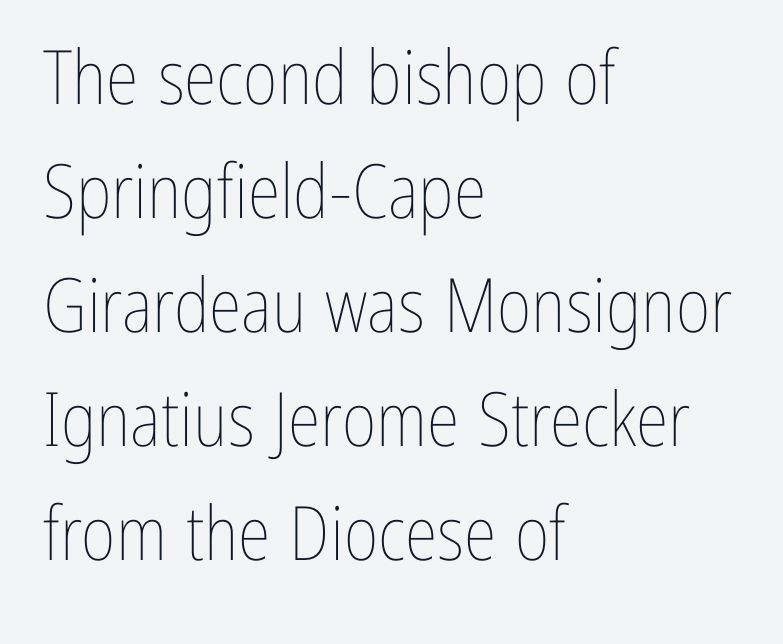
The horizontal fit of the characters is conventional and even. Descenders hang freely into open space. In terms of leading, this rendering sits right in the middle. Spacing verdict: proportional, widths tailored to each character.
